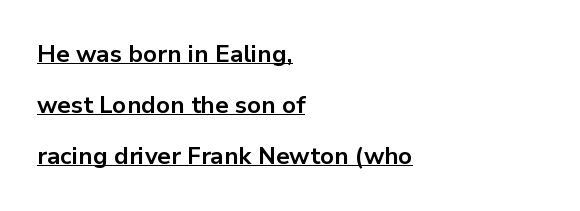
{"italic": "no", "bold": "yes", "underline": "yes", "align": "left", "line_spacing": "loose", "line_spacing_ratio": 2.13, "letter_spacing": "normal", "letter_spacing_em": 0.0, "glyph_px": 24}
